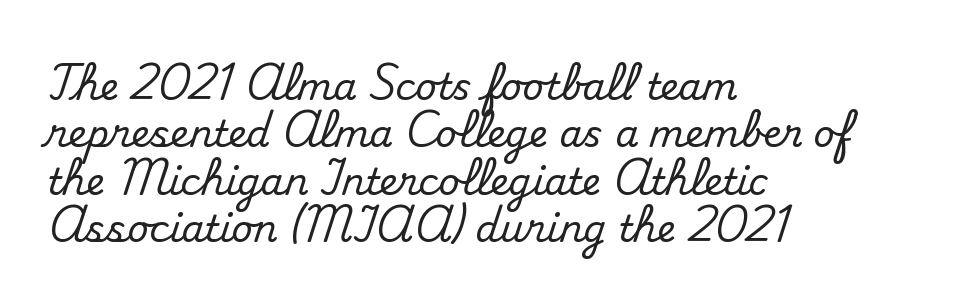
Q: Is the text italic (slanted)? A: Yes.
Q: Is the typeface a serif or a sans-serif typeface? A: Serif.
Q: Is the text underlined? A: No.
Q: How is the paragraph aligned? A: Left-aligned.
Q: Is the spacing between letters normal or unusually wide? A: Normal.
Q: Is the spacing between lines tight, normal or loose? A: Normal.
Q: Width (condensed, normal, or wide)? A: Normal.
Q: Stroke contrast? A: Medium.
Q: x-height? A: Small.
Q: Monospaced? A: No.
